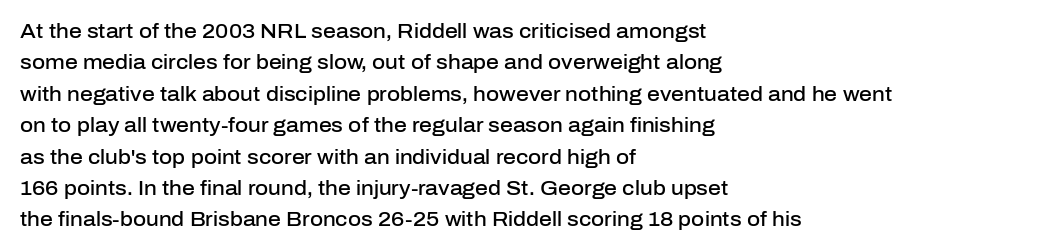
The characters look somewhat weighty, a semibold short of true bold. The passage shown is not underscored anywhere. Tall strokes in this sample are plumb rather than angled. Observe the ordinary spacing: letters are neighbours, not strangers.
